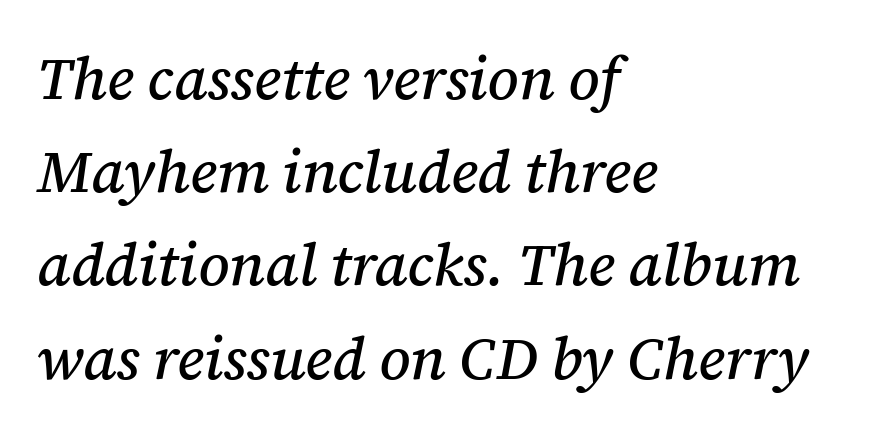
{"serif": "yes", "italic": "yes", "lean": "right", "slant_degrees": 12, "width": "normal", "stroke_contrast": "medium", "x_height": "medium", "monospaced": "no", "underline": "no", "align": "left", "line_spacing": "normal", "line_spacing_ratio": 1.58, "letter_spacing": "normal", "letter_spacing_em": 0.0, "glyph_px": 59}
